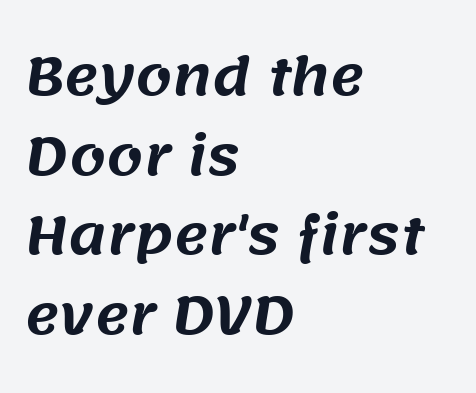
The image shows 52 px sans-serif type; set left-aligned, normal line spacing (1.53x), normal letter spacing, not underlined; medium stroke contrast and a large x-height.
